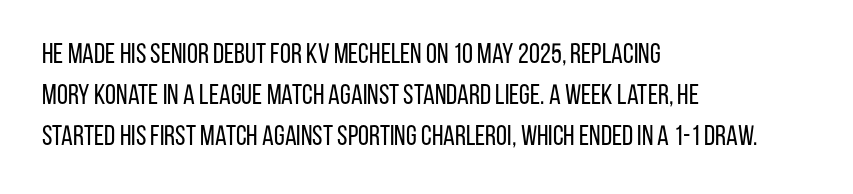
Q: Is the text bold? A: No.
Q: Is the text italic (slanted)? A: No, it is upright.
Q: Is the typeface a serif or a sans-serif typeface? A: Sans-serif.
Q: Is the text underlined? A: No.
Q: How is the paragraph aligned? A: Left-aligned.
Q: Is the spacing between letters normal or unusually wide? A: Normal.
Q: Is the spacing between lines tight, normal or loose? A: Normal.
Q: Width (condensed, normal, or wide)? A: Condensed.
Q: Stroke contrast? A: Low.
Q: x-height? A: Large.
Q: Monospaced? A: No.
